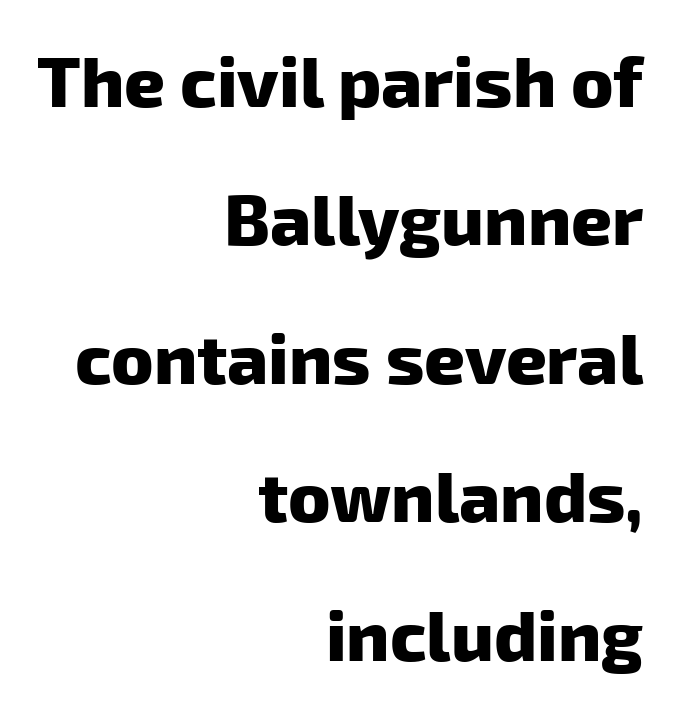
The image shows 71 px heavy sans-serif type; set right-aligned, loose line spacing (1.95x), normal letter spacing, not underlined; low stroke contrast and a medium x-height.
